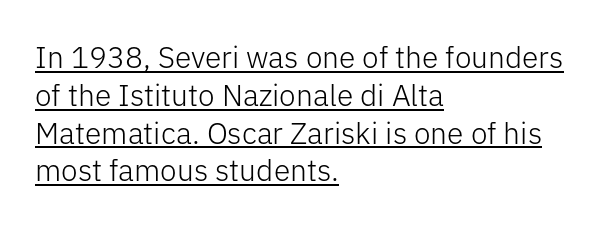
The designer left line spacing at the default. Weight: not bold — regular or lighter. Serif or sans? Sans — the stroke terminals are bare. In terms of posture, this sample is upright. What stands out about the letter spacing? Nothing — it is the standard amount.
